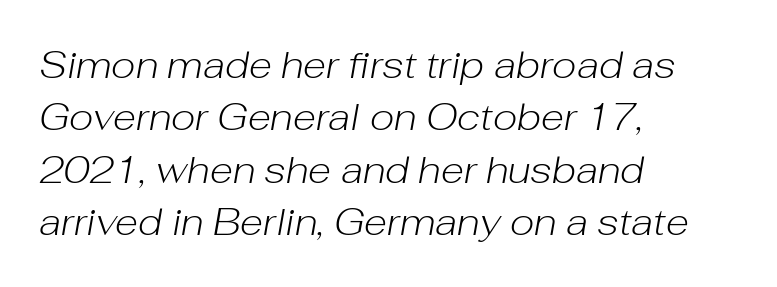
The specimen omits any rule beneath the text block's lines. The letters look calm and open, with moderate or lighter stems. The face used here is proportionally spaced, like ordinary book or web type. A typesetter would call this leading conventional body-copy spacing.
